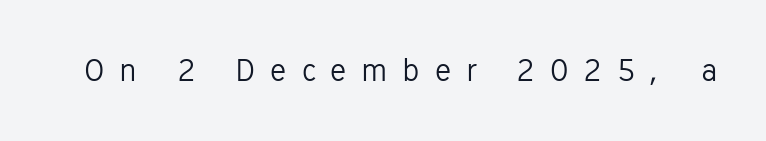
Grotesque or geometric, the face here clearly has no serifs. Each letter keeps its own natural width here, so spacing adapts to shape. Rendered with straight, roman letterforms. The foot of each line stays bare and open. The letters are spread apart with noticeably loose tracking. Letters have the restrained weight of plain body copy at most.
